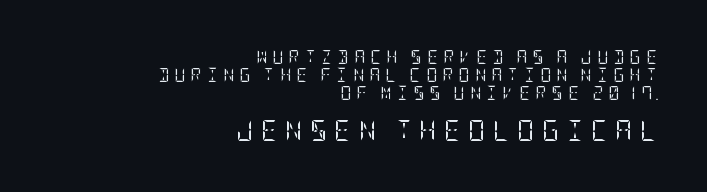
{"italic": "no", "bold": "no", "underline": "no", "align": "right", "line_spacing": "normal", "line_spacing_ratio": 1.27, "letter_spacing": "wide", "letter_spacing_em": 0.35, "larger_block": "second", "size_ratio": 1.5, "glyph_px": 21}
